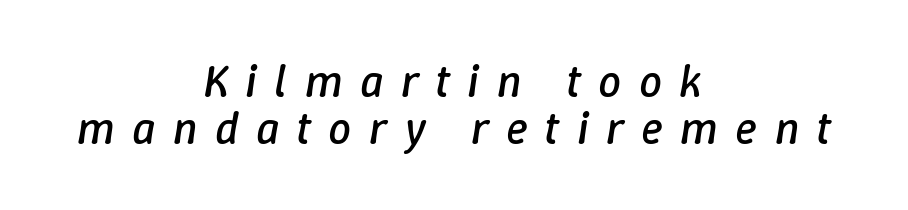
{"italic": "yes", "lean": "right", "slant_degrees": 9, "bold": "no", "weight": "regular", "width": "normal", "stroke_contrast": "low", "x_height": "medium", "monospaced": "no", "underline": "no", "align": "center", "line_spacing": "tight", "line_spacing_ratio": 1.03, "letter_spacing": "wide", "letter_spacing_em": 0.37, "glyph_px": 46}
